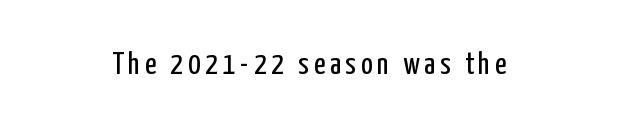
Q: Is the text bold? A: No.
Q: Is the text italic (slanted)? A: No, it is upright.
Q: Is the typeface a serif or a sans-serif typeface? A: Sans-serif.
Q: Is the text underlined? A: No.
Q: Width (condensed, normal, or wide)? A: Condensed.
Q: Stroke contrast? A: Low.
Q: x-height? A: Medium.
Q: Monospaced? A: No.
